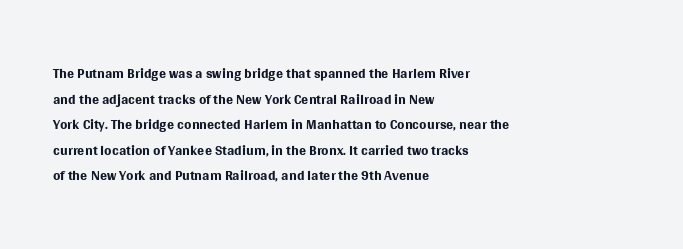
Q: Is the text bold? A: No.
Q: Is the text italic (slanted)? A: No, it is upright.
Q: Is the text underlined? A: No.
Q: How is the paragraph aligned? A: Left-aligned.
Q: Is the spacing between letters normal or unusually wide? A: Normal.
